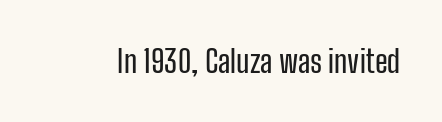
Note the varied advance widths — an 'i' is clearly narrower than an 'm'. Clear beneath every line of the passage. These lines keep a tight, regular rhythm from letter to letter. This is roman type, the default non-slanted kind.
